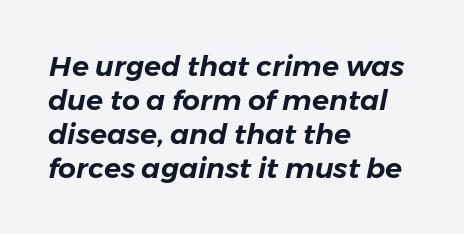
Q: Is the text italic (slanted)? A: Yes, it leans right by about 11 degrees.
Q: Is the text underlined? A: No.
Q: How is the paragraph aligned? A: Left-aligned.
Q: Is the spacing between letters normal or unusually wide? A: Normal.
Q: Width (condensed, normal, or wide)? A: Normal.
Q: Stroke contrast? A: Low.
Q: x-height? A: Medium.
Q: Monospaced? A: No.
